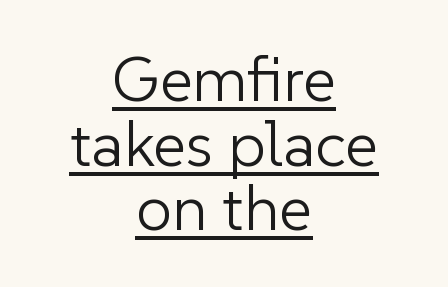
When letters stand straight like this, we call the style roman or upright. In terms of letterform style, serifs are entirely absent. On a weight scale, this lands at 450 or below. You could call the tracking neutral — neither tight nor loose.
